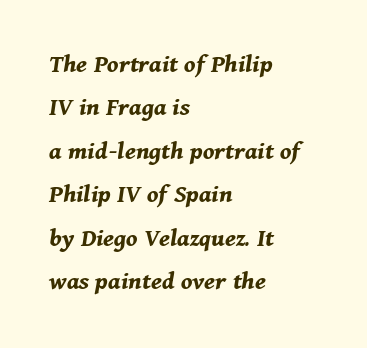
Vertically, the passage feels balanced, rows spaced as you'd expect. The text carries the slant typical of an italic or oblique font. Bold? Absolutely — the strokes are thick and heavy. Here the glyphs are tracked normally, forming tight word shapes.
